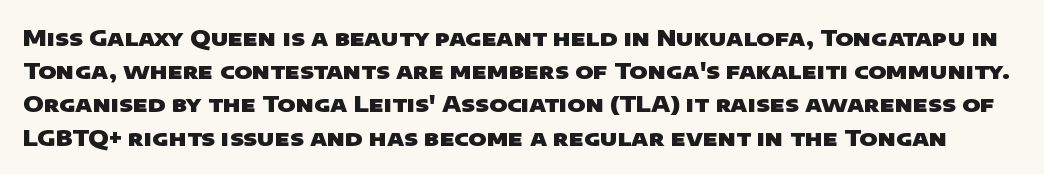
This rendering features lettering with no underline. The passage shown stacks its lines at a standard gap. The gaps between neighbouring characters are ordinary and unremarkable. Each glyph is drawn with heavy, bold strokes.
